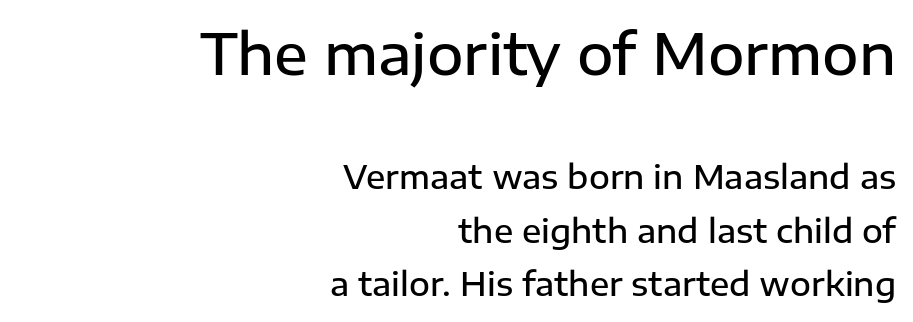
Q: Is the text bold? A: Semi-bold.
Q: Is the text italic (slanted)? A: No, it is upright.
Q: Is the typeface a serif or a sans-serif typeface? A: Sans-serif.
Q: Is the text underlined? A: No.
Q: How is the paragraph aligned? A: Right-aligned.
Q: Is the spacing between letters normal or unusually wide? A: Normal.
Q: Is the spacing between lines tight, normal or loose? A: Normal.
Q: Which block of text is set in a larger size, the first (top) or the second (bottom)? A: The first (top) one.
Q: Width (condensed, normal, or wide)? A: Normal.
Q: Stroke contrast? A: Low.
Q: x-height? A: Medium.
Q: Monospaced? A: No.
